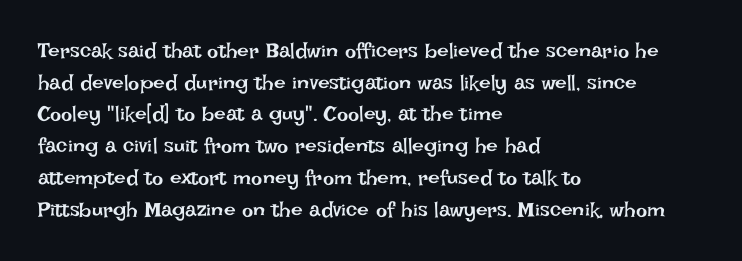
{"italic": "no", "bold": "no", "underline": "no", "align": "left", "line_spacing": "normal", "line_spacing_ratio": 1.51, "letter_spacing": "normal", "letter_spacing_em": 0.0, "glyph_px": 21}
